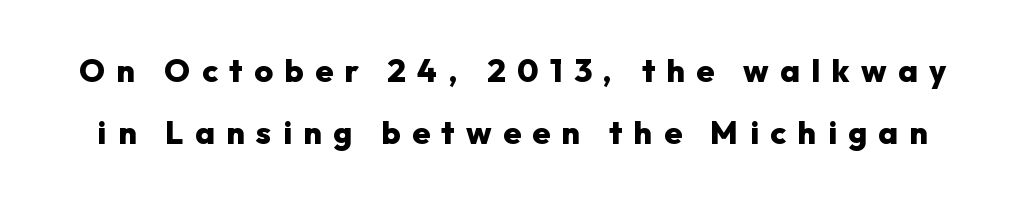
The image shows 32 px heavy sans-serif type, upright; set loose line spacing (1.94x), unusually wide letter spacing (+0.36 em), not underlined; low stroke contrast and a medium x-height.
